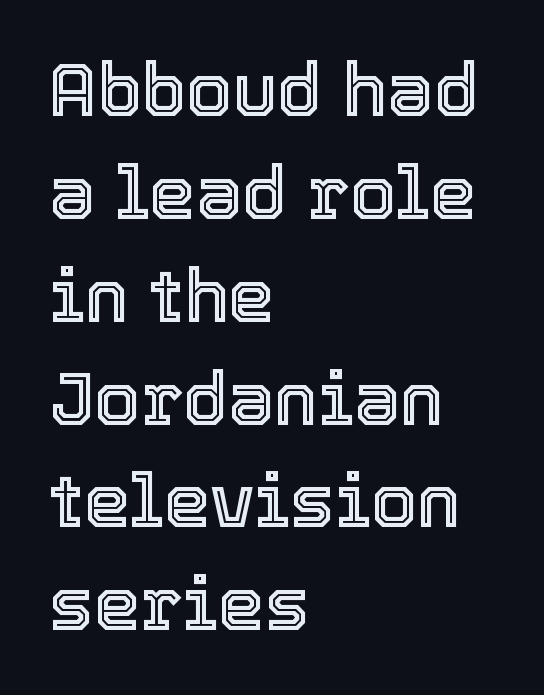
{"italic": "no", "width": "normal", "x_height": "medium", "monospaced": "no", "underline": "no", "align": "left", "line_spacing": "normal", "line_spacing_ratio": 1.39, "letter_spacing": "normal", "letter_spacing_em": 0.0, "glyph_px": 74}
